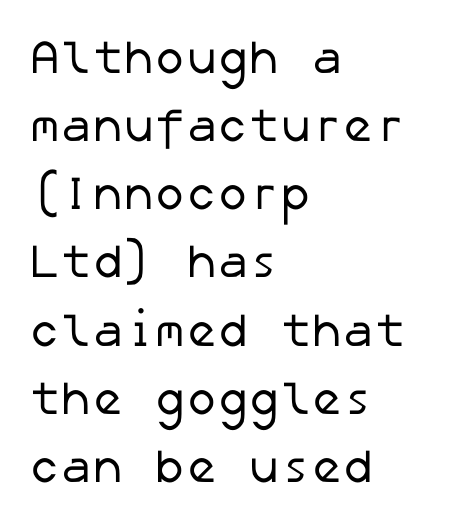
Q: Is the text bold? A: No.
Q: Is the typeface a serif or a sans-serif typeface? A: Sans-serif.
Q: Is the text underlined? A: No.
Q: How is the paragraph aligned? A: Left-aligned.
Q: Is the spacing between letters normal or unusually wide? A: Normal.
Q: Is the spacing between lines tight, normal or loose? A: Normal.
Q: Width (condensed, normal, or wide)? A: Normal.
Q: Stroke contrast? A: Low.
Q: x-height? A: Medium.
